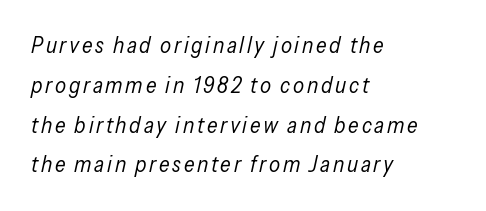
The image shows 22 px text type, italic (leaning right); set left-aligned, line spacing 1.81x, not underlined.
